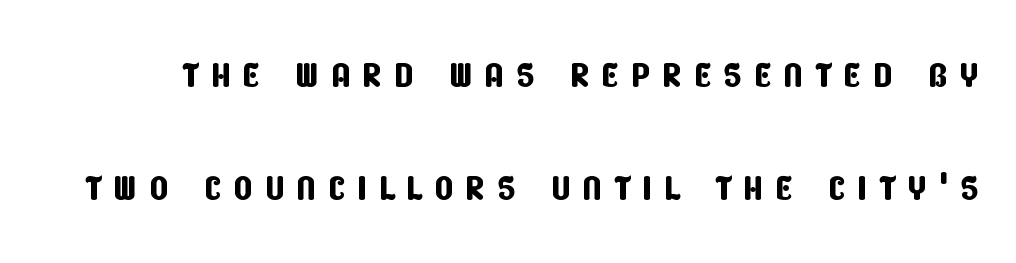
{"serif": "no", "width": "condensed", "stroke_contrast": "low", "x_height": "large", "monospaced": "no", "underline": "no", "line_spacing": "loose", "line_spacing_ratio": 2.27, "letter_spacing": "wide", "letter_spacing_em": 0.23, "glyph_px": 50}
